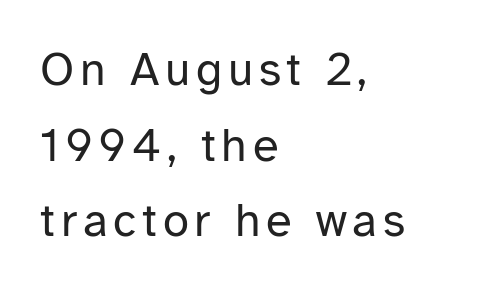
{"serif": "no", "italic": "no", "bold": "no", "weight": "regular", "width": "normal", "stroke_contrast": "low", "x_height": "medium", "monospaced": "no", "underline": "no", "align": "left", "line_spacing": "normal", "line_spacing_ratio": 1.61, "glyph_px": 47}
